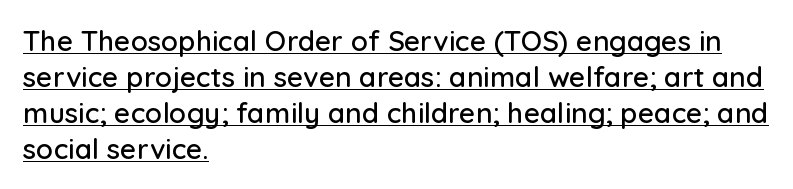
{"serif": "no", "italic": "no", "width": "normal", "stroke_contrast": "low", "x_height": "medium", "monospaced": "no", "underline": "yes", "align": "left", "line_spacing": "normal", "line_spacing_ratio": 1.28, "letter_spacing": "normal", "letter_spacing_em": 0.0, "glyph_px": 28}
